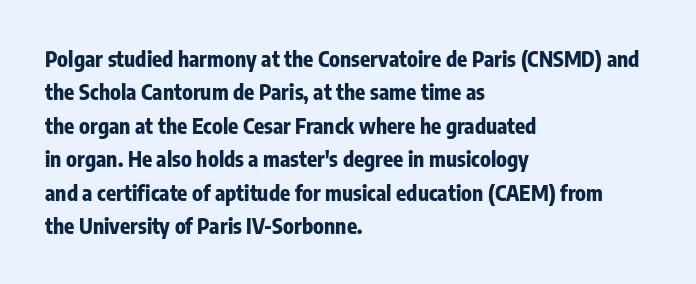
Q: Is the text bold? A: Yes.
Q: Is the text italic (slanted)? A: No, it is upright.
Q: Is the text underlined? A: No.
Q: How is the paragraph aligned? A: Left-aligned.
Q: Is the spacing between letters normal or unusually wide? A: Normal.
Q: Is the spacing between lines tight, normal or loose? A: Normal.
